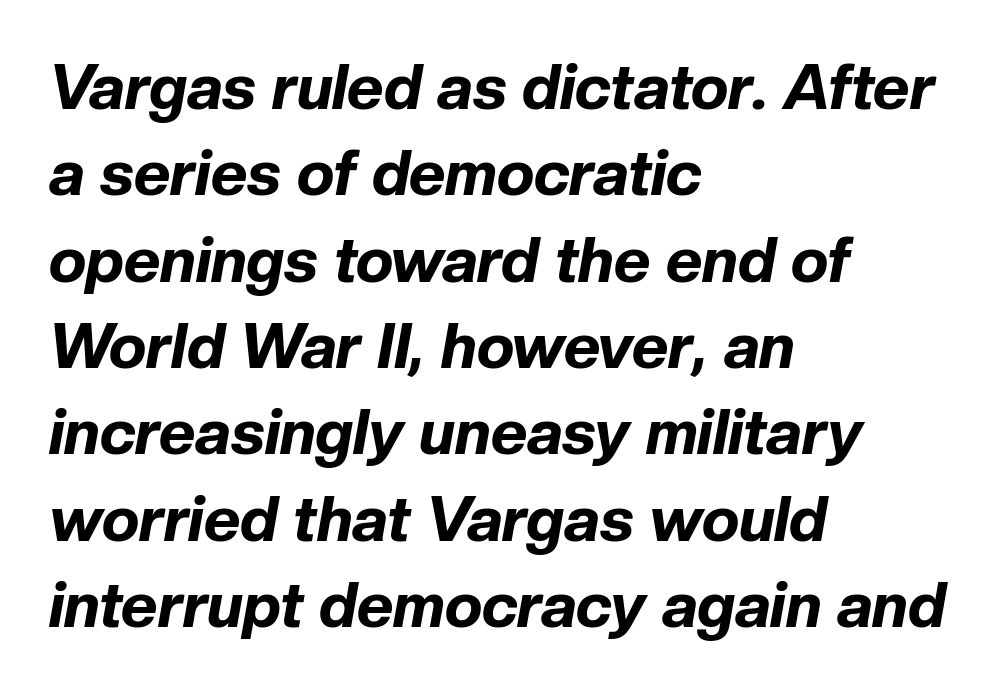
Spacing between characters is what you'd get straight out of the box. What's the leading like? Ordinary, nothing unusual. The typography opts for an oblique posture over an upright one. Lines of text with bare space underneath. Leftover space on each line is placed entirely after the last word. Thick stems and heavy bowls — unmistakably bold.
